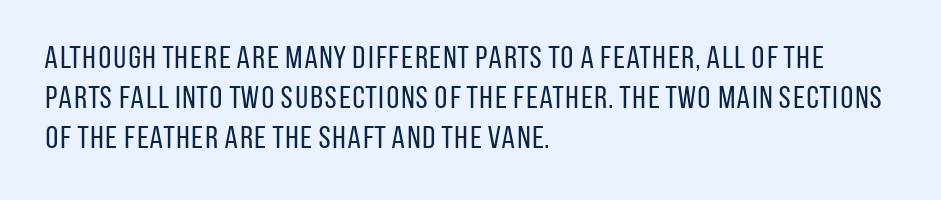
The image shows 32 px regular-weight, condensed sans-serif type, upright; set left-aligned, normal line spacing (1.25x), normal letter spacing, not underlined; low stroke contrast and a large x-height.
